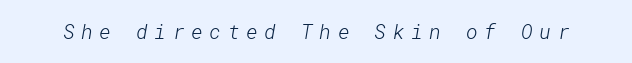
{"bold": "no", "underline": "no", "letter_spacing": "wide", "letter_spacing_em": 0.33, "glyph_px": 20}
